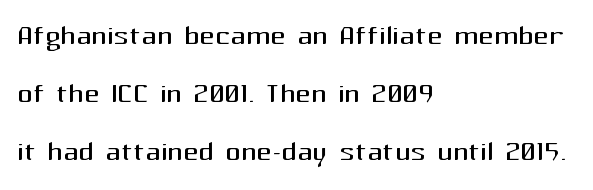
Q: Is the text bold? A: No.
Q: Is the text italic (slanted)? A: No, it is upright.
Q: Is the typeface a serif or a sans-serif typeface? A: Sans-serif.
Q: Is the text underlined? A: No.
Q: How is the paragraph aligned? A: Left-aligned.
Q: Is the spacing between letters normal or unusually wide? A: Normal.
Q: Is the spacing between lines tight, normal or loose? A: Normal.
Q: Width (condensed, normal, or wide)? A: Normal.
Q: Stroke contrast? A: Medium.
Q: x-height? A: Medium.
Q: Monospaced? A: No.
